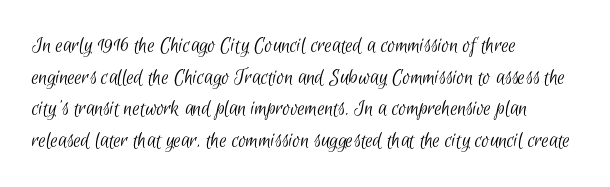
{"bold": "no", "underline": "no", "align": "left", "line_spacing": "normal", "line_spacing_ratio": 1.37, "letter_spacing": "normal", "letter_spacing_em": 0.0, "glyph_px": 23}
